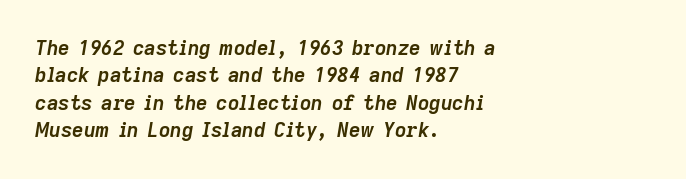
The image shows 20 px bold type, italic (leaning right); set left-aligned, normal line spacing (1.37x), normal letter spacing, not underlined.
